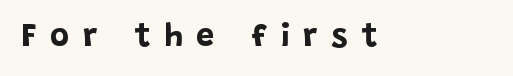
{"serif": "no", "italic": "no", "bold": "yes", "weight": "bold", "width": "normal", "stroke_contrast": "low", "x_height": "large", "monospaced": "no", "underline": "no", "letter_spacing": "wide", "letter_spacing_em": 0.41, "glyph_px": 33}
